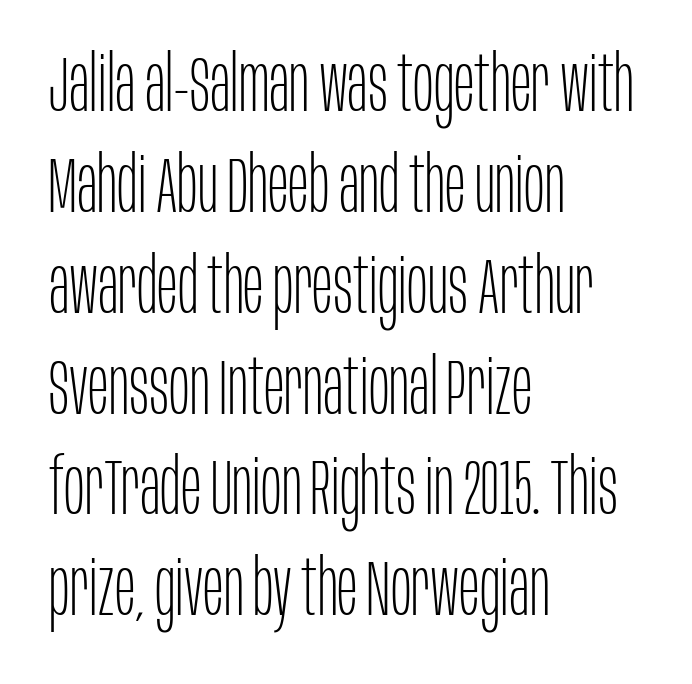
Q: Is the text bold? A: No.
Q: Is the text italic (slanted)? A: No, it is upright.
Q: Is the typeface a serif or a sans-serif typeface? A: Sans-serif.
Q: Is the text underlined? A: No.
Q: How is the paragraph aligned? A: Left-aligned.
Q: Is the spacing between letters normal or unusually wide? A: Normal.
Q: Is the spacing between lines tight, normal or loose? A: Normal.
Q: Width (condensed, normal, or wide)? A: Condensed.
Q: Stroke contrast? A: Low.
Q: x-height? A: Large.
Q: Monospaced? A: No.
